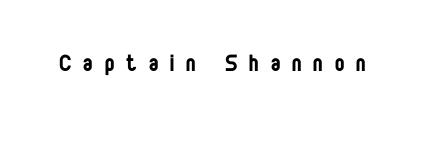
Q: Is the text bold? A: No.
Q: Is the text italic (slanted)? A: No, it is upright.
Q: Is the typeface a serif or a sans-serif typeface? A: Sans-serif.
Q: Is the text underlined? A: No.
Q: Is the spacing between letters normal or unusually wide? A: Unusually wide.
Q: Width (condensed, normal, or wide)? A: Condensed.
Q: Stroke contrast? A: Low.
Q: x-height? A: Large.
Q: Monospaced? A: No.
